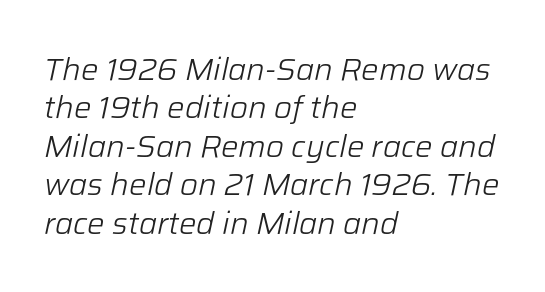
Q: Is the text bold? A: No.
Q: Is the text italic (slanted)? A: Yes, it leans right by about 12 degrees.
Q: Is the text underlined? A: No.
Q: How is the paragraph aligned? A: Left-aligned.
Q: Is the spacing between letters normal or unusually wide? A: Normal.
Q: Width (condensed, normal, or wide)? A: Normal.
Q: Stroke contrast? A: Low.
Q: x-height? A: Medium.
Q: Monospaced? A: No.
